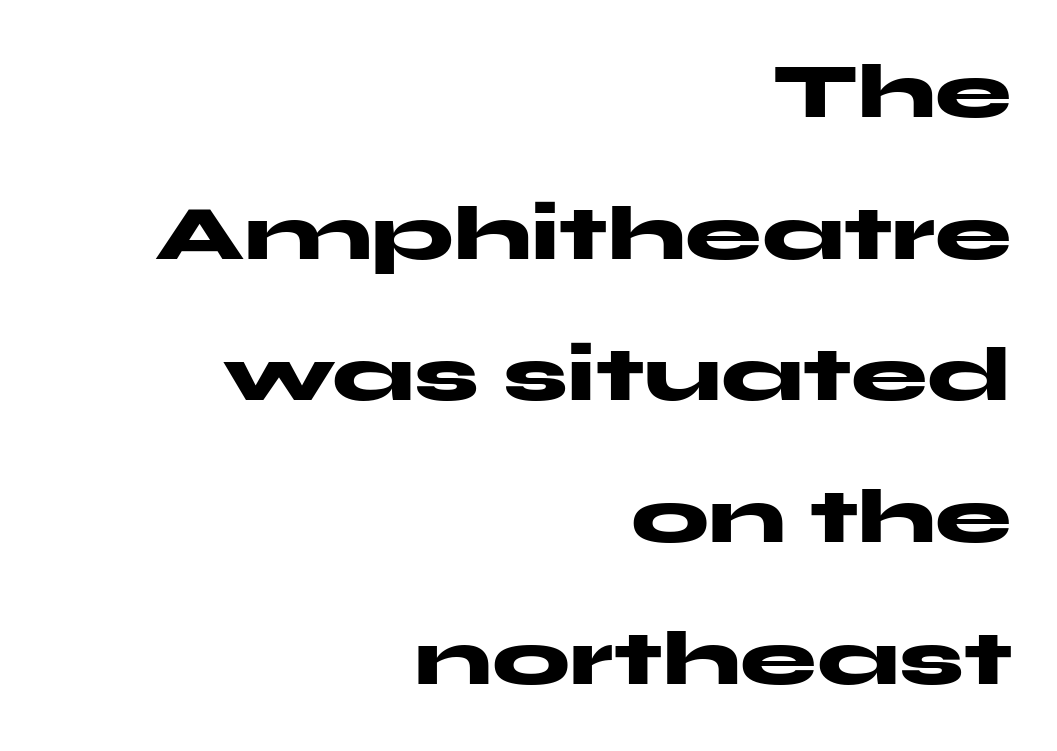
The image shows 77 px heavy, wide sans-serif type, upright; set right-aligned, line spacing 1.84x, normal letter spacing, not underlined; medium stroke contrast and a medium x-height.
